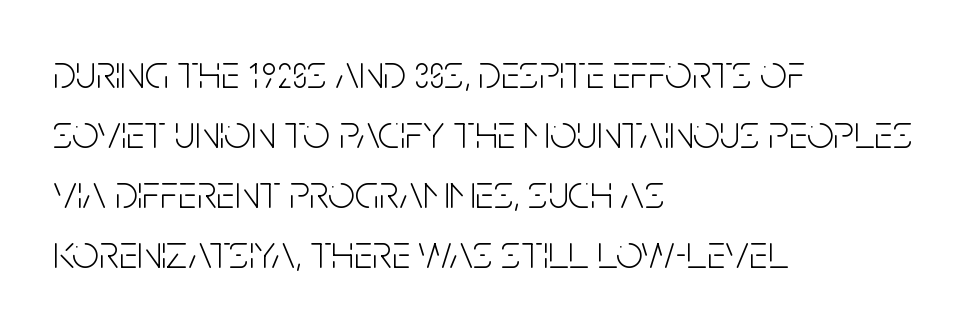
{"serif": "no", "italic": "no", "bold": "no", "weight": "light", "width": "condensed", "stroke_contrast": "low", "x_height": "large", "monospaced": "no", "underline": "no", "align": "left", "line_spacing": "normal", "line_spacing_ratio": 1.28, "letter_spacing": "normal", "letter_spacing_em": 0.0, "glyph_px": 47}
